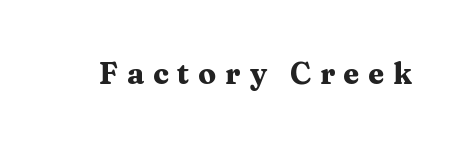
{"serif": "yes", "italic": "no", "bold": "yes", "weight": "heavy", "width": "wide", "stroke_contrast": "medium", "x_height": "medium", "monospaced": "no", "underline": "no", "letter_spacing": "wide", "letter_spacing_em": 0.29, "glyph_px": 30}
